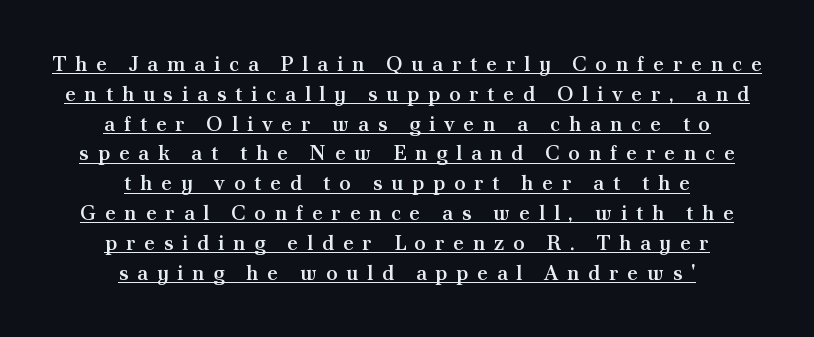
The image shows 21 px text type, upright; set centered, normal line spacing (1.42x), unusually wide letter spacing (+0.41 em), underlined.
